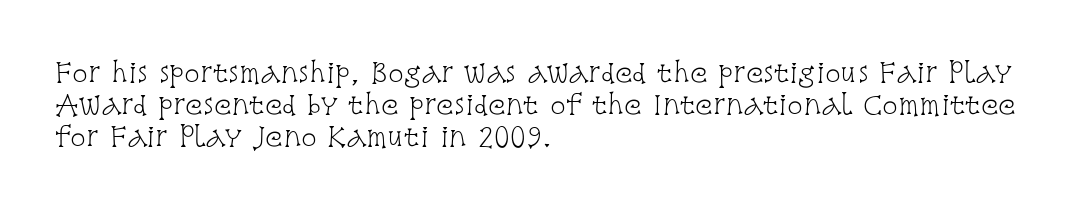
No letter is thick-stroked: the sample isn't bold. The lettering stays uniformly vertical, giving the passage a roman look. This sample uses plain, unmodified letter spacing. These lines stack with their left ends in a neat column. The gap between lines stays unmarked.
